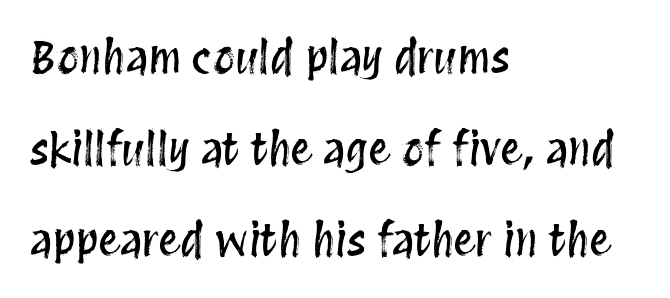
{"italic": "no", "width": "condensed", "stroke_contrast": "medium", "x_height": "large", "monospaced": "no", "underline": "no", "align": "left", "line_spacing": "loose", "line_spacing_ratio": 2.08, "letter_spacing": "normal", "letter_spacing_em": 0.0, "glyph_px": 44}
